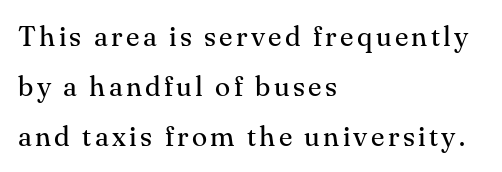
The image shows 28 px regular-weight serif type, upright; set left-aligned, line spacing 1.78x, not underlined; medium stroke contrast and a small x-height.
